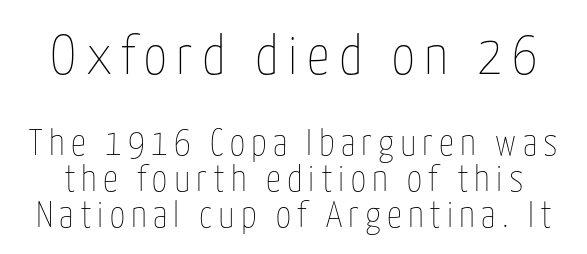
This layout puts the oversized block above and the modest block below. In terms of posture, this sample is upright. Each letter keeps its own natural width here, so spacing adapts to shape. Letters rest on an invisible, unmarked baseline.
